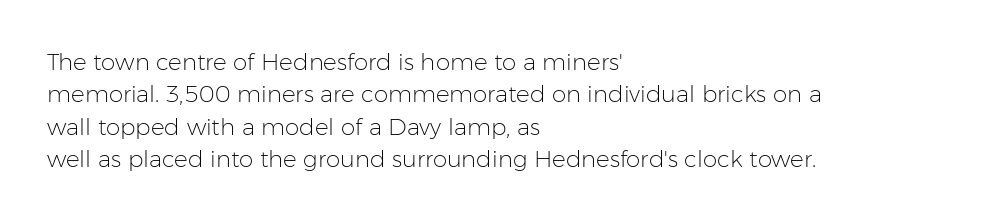
The image shows 23 px text type, upright; set left-aligned, normal line spacing (1.41x), normal letter spacing, not underlined.
